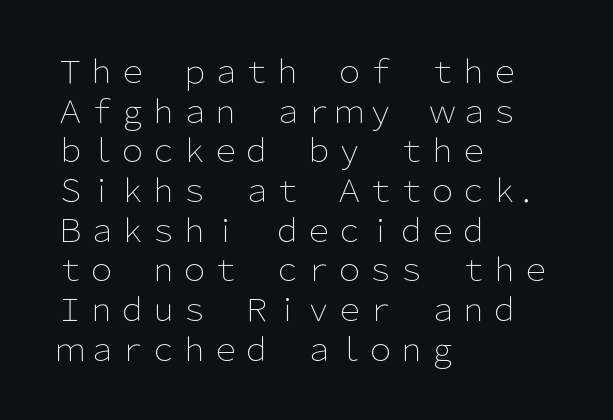
Unbolded letterforms with no extra heft. Each line starts at the same left margin while the right side varies. Line spacing here is normal. Stroke terminals: plain, sans-serif.
